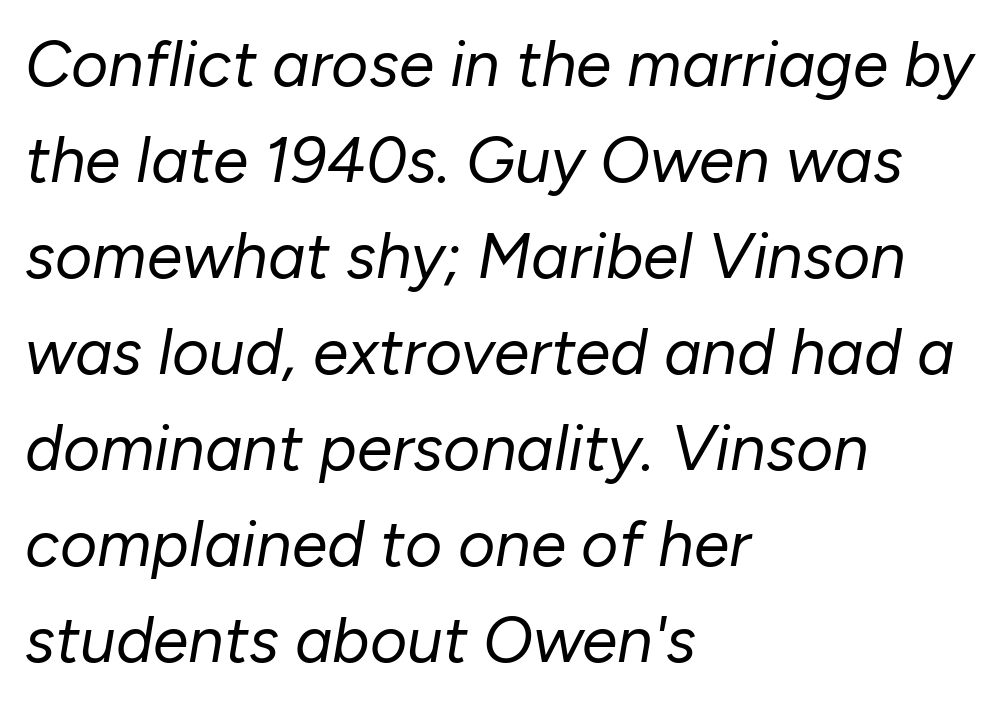
The image shows 64 px regular-weight type, italic (leaning right); set left-aligned, normal line spacing (1.5x), normal letter spacing, not underlined; low stroke contrast and a medium x-height.
